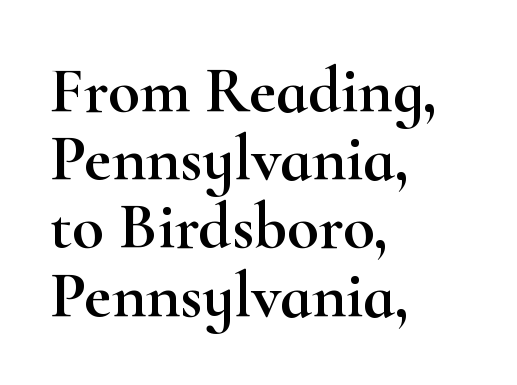
Each letter keeps its own natural width here, so spacing adapts to shape. Default kerning and tracking; the words read as compact shapes. The axis of the letterforms is exactly vertical. The compositor pushed each line to the left boundary. Small tapered or slab feet sit at the stroke ends, so this counts as serif. One glance says dense: line gaps are narrower than usual.
